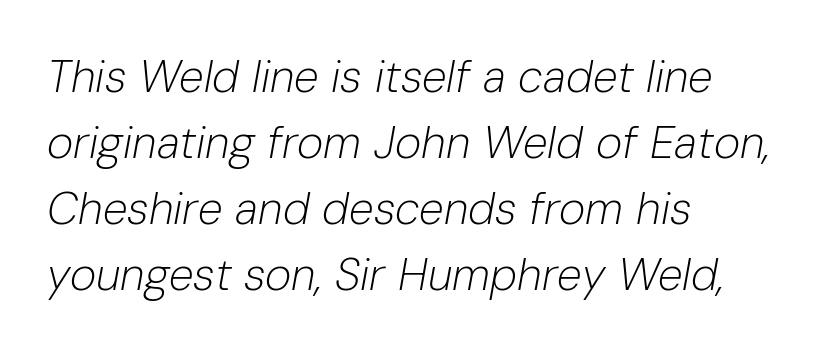
The image shows 45 px light type, italic (leaning right); set left-aligned, normal line spacing (1.47x), normal letter spacing, not underlined; low stroke contrast and a medium x-height.
